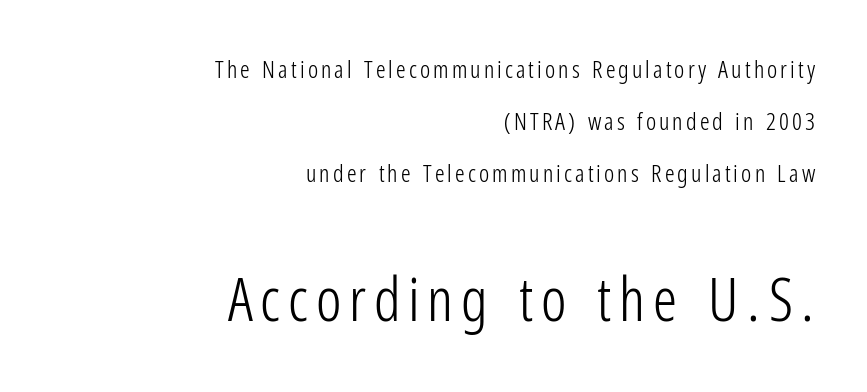
The image shows 60 px light, condensed sans-serif type, upright; set right-aligned, loose line spacing (2.17x), not underlined; the second (bottom) block is 2.5x larger; low stroke contrast and a medium x-height.
